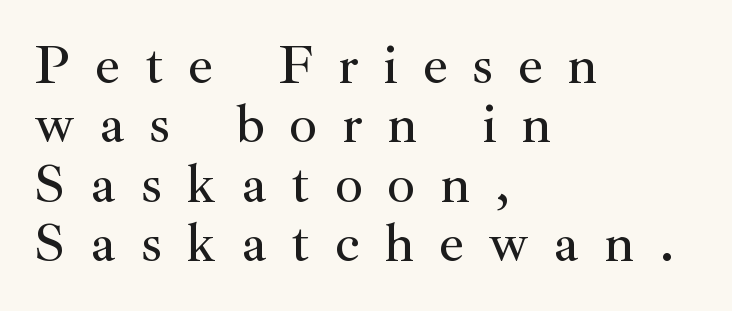
Loose tracking; the words dissolve into strings of separated letters. The strip under each line holds only bare page. Note: serifs present on the glyphs. No italicization has been applied; the sample stays upright. Think of a printed novel: that variable character pitch is what you see here.
